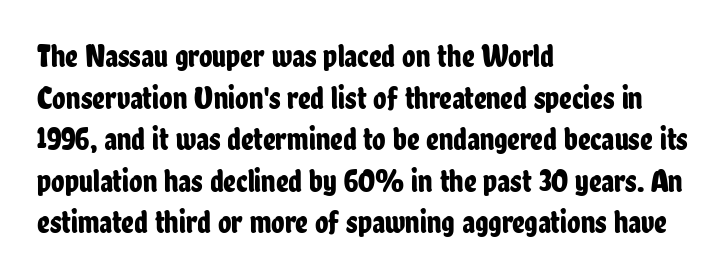
Q: Is the text italic (slanted)? A: No, it is upright.
Q: Is the typeface a serif or a sans-serif typeface? A: Sans-serif.
Q: Is the text underlined? A: No.
Q: How is the paragraph aligned? A: Left-aligned.
Q: Is the spacing between letters normal or unusually wide? A: Normal.
Q: Is the spacing between lines tight, normal or loose? A: Normal.
Q: Width (condensed, normal, or wide)? A: Condensed.
Q: Stroke contrast? A: Low.
Q: x-height? A: Medium.
Q: Monospaced? A: No.
